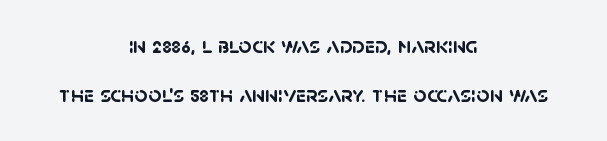
Q: Is the text bold? A: Yes.
Q: Is the text underlined? A: No.
Q: How is the paragraph aligned? A: Centered.
Q: Is the spacing between letters normal or unusually wide? A: Normal.
Q: Is the spacing between lines tight, normal or loose? A: Loose.
